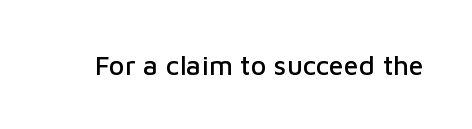
Q: Is the text italic (slanted)? A: No, it is upright.
Q: Is the text underlined? A: No.
Q: Is the spacing between letters normal or unusually wide? A: Normal.
